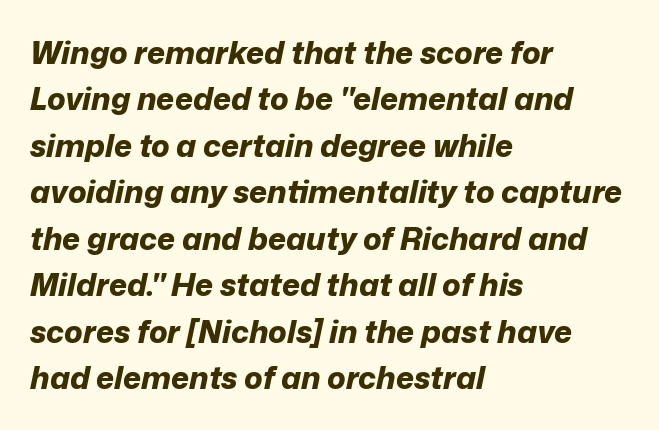
{"italic": "yes", "lean": "right", "slant_degrees": 12, "bold": "yes", "weight": "bold", "width": "normal", "stroke_contrast": "low", "x_height": "medium", "monospaced": "no", "underline": "no", "align": "left", "line_spacing": "normal", "line_spacing_ratio": 1.5, "letter_spacing": "normal", "letter_spacing_em": 0.0, "glyph_px": 31}
